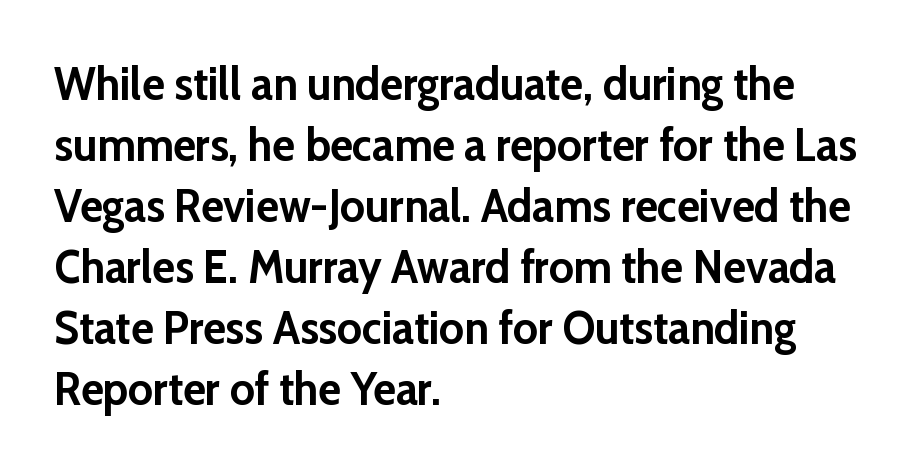
{"serif": "no", "italic": "no", "bold": "yes", "weight": "semibold", "width": "normal", "stroke_contrast": "low", "x_height": "medium", "monospaced": "no", "underline": "no", "align": "left", "line_spacing": "normal", "line_spacing_ratio": 1.3, "letter_spacing": "normal", "letter_spacing_em": 0.0, "glyph_px": 47}
